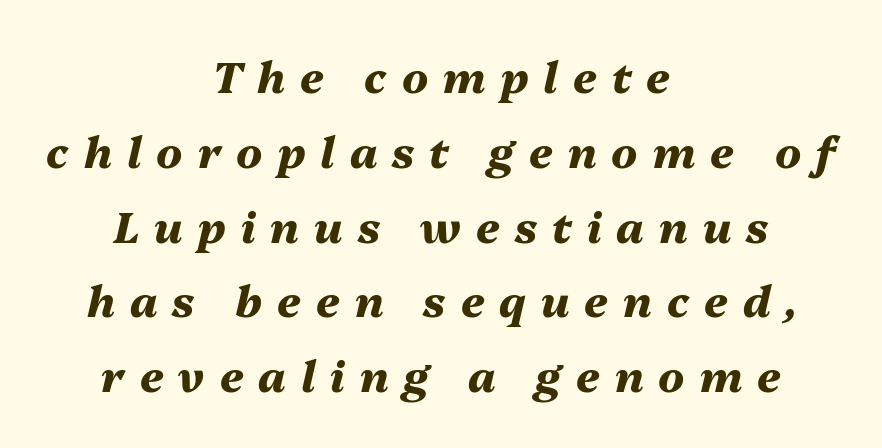
The image shows 43 px heavy type, italic (leaning right); set centered, line spacing 1.74x, unusually wide letter spacing (+0.35 em), not underlined; medium stroke contrast and a medium x-height.
